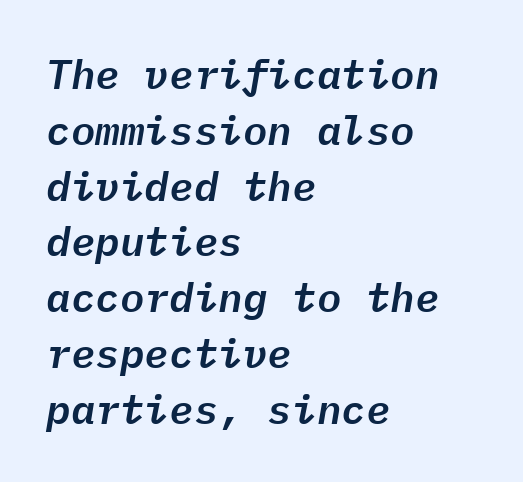
The image shows 41 px text type, italic (leaning right), monospaced; set left-aligned, normal line spacing (1.36x), normal letter spacing, not underlined; low stroke contrast and a medium x-height.
